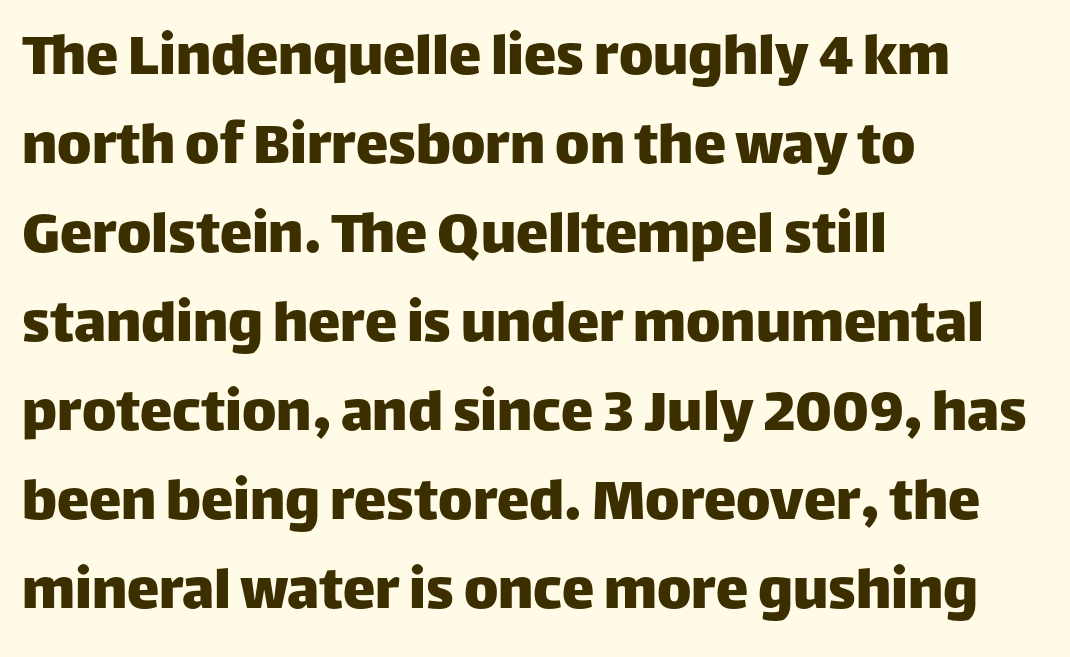
Q: Is the text italic (slanted)? A: No, it is upright.
Q: Is the typeface a serif or a sans-serif typeface? A: Sans-serif.
Q: Is the text underlined? A: No.
Q: How is the paragraph aligned? A: Left-aligned.
Q: Is the spacing between letters normal or unusually wide? A: Normal.
Q: Is the spacing between lines tight, normal or loose? A: Normal.
Q: Width (condensed, normal, or wide)? A: Normal.
Q: Stroke contrast? A: Low.
Q: x-height? A: Large.
Q: Monospaced? A: No.
